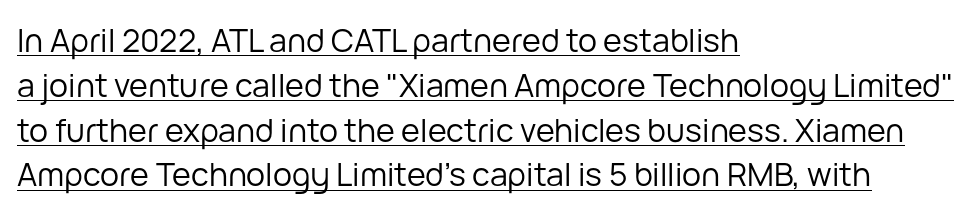
Horizontally, the lines are justified to the leading edge only. This sample has the flowing, uneven cadence of proportional lettering. These lines are composed in type without serifs. Notice how a bar underscores the lettering throughout.
